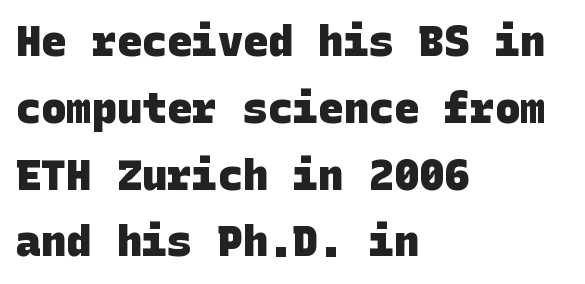
The image shows 42 px heavy sans-serif type; set left-aligned, normal line spacing (1.59x), normal letter spacing, not underlined; low stroke contrast and a large x-height.
